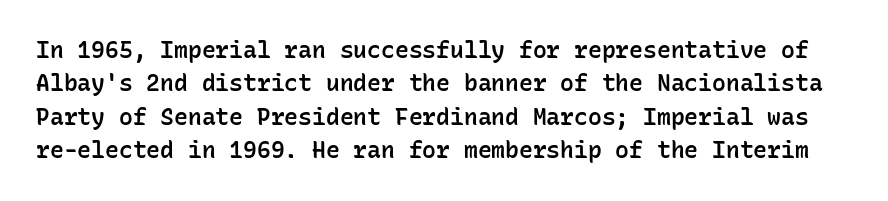
{"italic": "no", "bold": "semi", "underline": "no", "line_spacing": "normal", "line_spacing_ratio": 1.45, "letter_spacing": "normal", "letter_spacing_em": 0.0, "glyph_px": 23}
